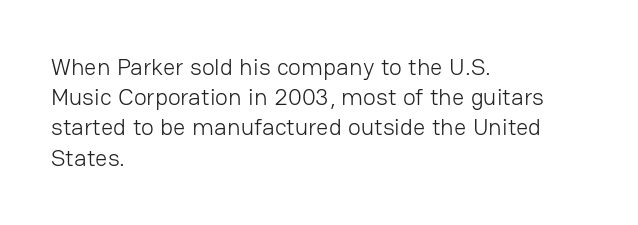
The weight would be labelled regular, book, light, or lighter still. Every stem runs plumb, perpendicular to the baseline. Descender tails drop into unmarked territory. One glance says typical: line gaps are just what's usual.
